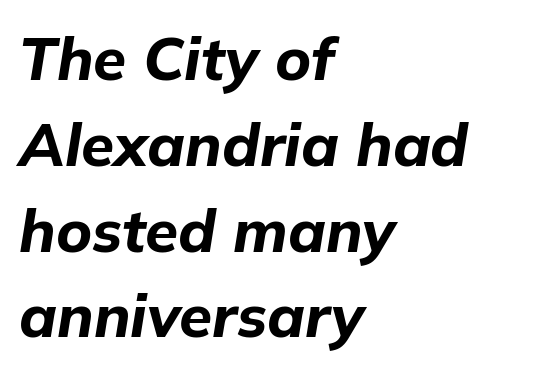
What stands out about the letter spacing? Nothing — it is the standard amount. This sample is left-justified, so line endings fall wherever the words run out. Slant detected: the letters are inclined. Words float on clear page, feet unadorned. On the weight axis this lands at bold, roughly 700.
